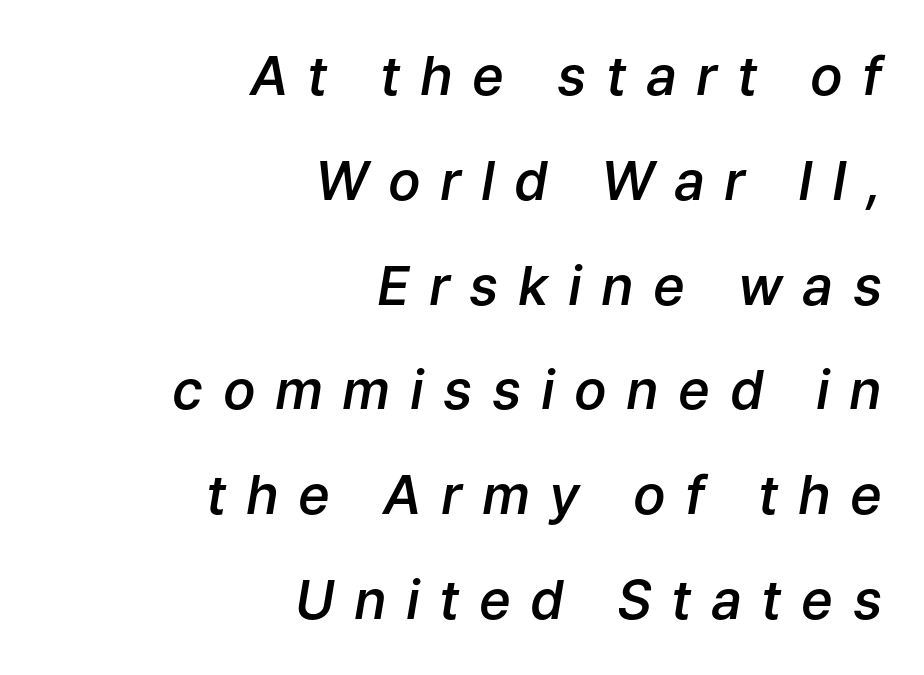
{"italic": "yes", "lean": "right", "slant_degrees": 9, "bold": "semi", "weight": "semibold", "width": "normal", "stroke_contrast": "low", "x_height": "medium", "monospaced": "no", "underline": "no", "align": "right", "line_spacing": "loose", "line_spacing_ratio": 1.94, "letter_spacing": "wide", "letter_spacing_em": 0.36, "glyph_px": 54}
